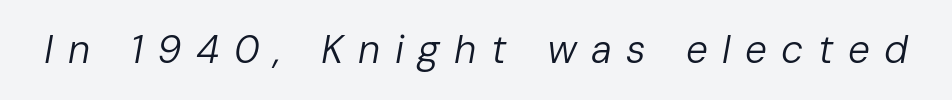
The image shows 39 px regular-weight type, italic (leaning right); set unusually wide letter spacing (+0.37 em), not underlined; low stroke contrast and a medium x-height.
